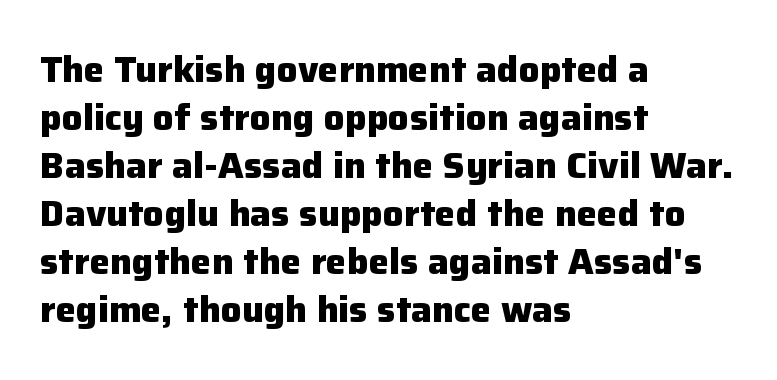
Q: Is the text bold? A: Yes.
Q: Is the text italic (slanted)? A: No, it is upright.
Q: Is the typeface a serif or a sans-serif typeface? A: Sans-serif.
Q: Is the text underlined? A: No.
Q: How is the paragraph aligned? A: Left-aligned.
Q: Is the spacing between letters normal or unusually wide? A: Normal.
Q: Is the spacing between lines tight, normal or loose? A: Normal.
Q: Width (condensed, normal, or wide)? A: Normal.
Q: Stroke contrast? A: Low.
Q: x-height? A: Medium.
Q: Monospaced? A: No.
